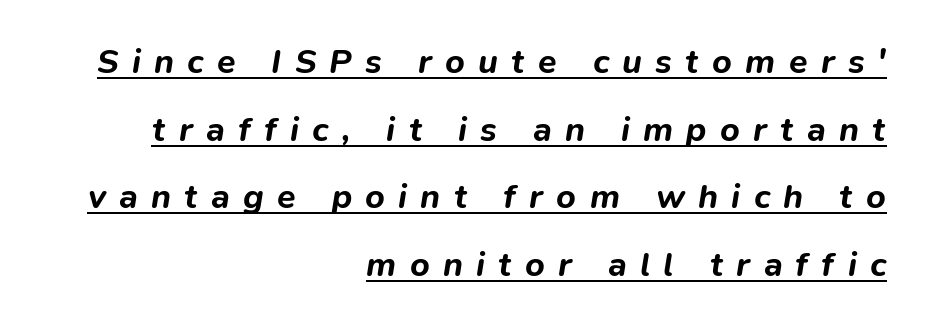
Chunky letters — that's bold for sure. Tracking value appears strongly positive — letters spread wide. Baseline-to-baseline distance is far greater than the letter height. There's an unmistakable incline to the writing here. All the whitespace from short lines collects on the left.
